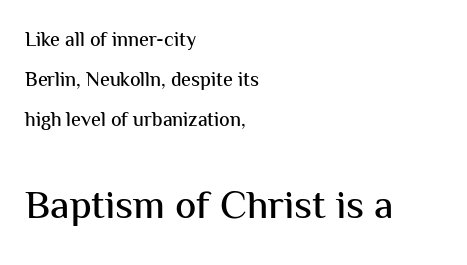
Q: Is the text italic (slanted)? A: No, it is upright.
Q: Is the typeface a serif or a sans-serif typeface? A: Sans-serif.
Q: Is the text underlined? A: No.
Q: How is the paragraph aligned? A: Left-aligned.
Q: Is the spacing between letters normal or unusually wide? A: Normal.
Q: Is the spacing between lines tight, normal or loose? A: Loose.
Q: Which block of text is set in a larger size, the first (top) or the second (bottom)? A: The second (bottom) one.
Q: Width (condensed, normal, or wide)? A: Normal.
Q: Stroke contrast? A: Medium.
Q: x-height? A: Medium.
Q: Monospaced? A: No.
